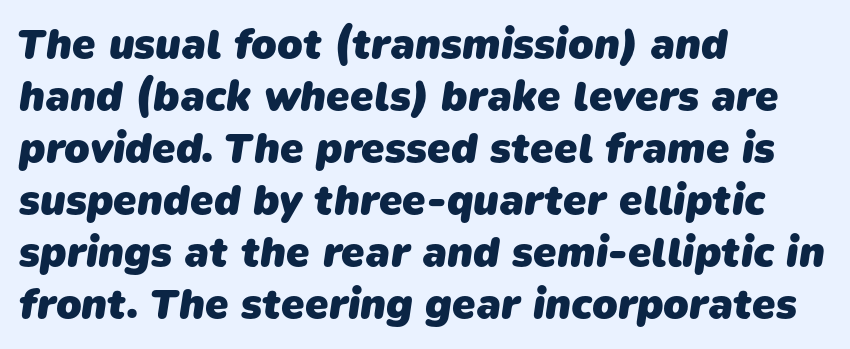
Q: Is the text bold? A: Yes.
Q: Is the typeface a serif or a sans-serif typeface? A: Sans-serif.
Q: Is the text underlined? A: No.
Q: How is the paragraph aligned? A: Left-aligned.
Q: Is the spacing between letters normal or unusually wide? A: Normal.
Q: Width (condensed, normal, or wide)? A: Normal.
Q: Stroke contrast? A: Low.
Q: x-height? A: Medium.
Q: Monospaced? A: No.
